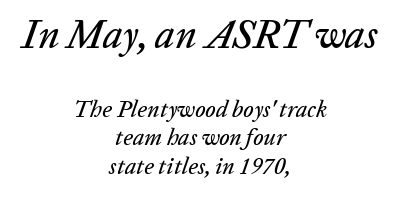
{"italic": "yes", "lean": "right", "slant_degrees": 20, "width": "normal", "stroke_contrast": "low", "x_height": "medium", "monospaced": "no", "underline": "no", "align": "center", "line_spacing_ratio": 1.24, "letter_spacing": "normal", "letter_spacing_em": 0.0, "larger_block": "first", "size_ratio": 1.74, "glyph_px": 40}
